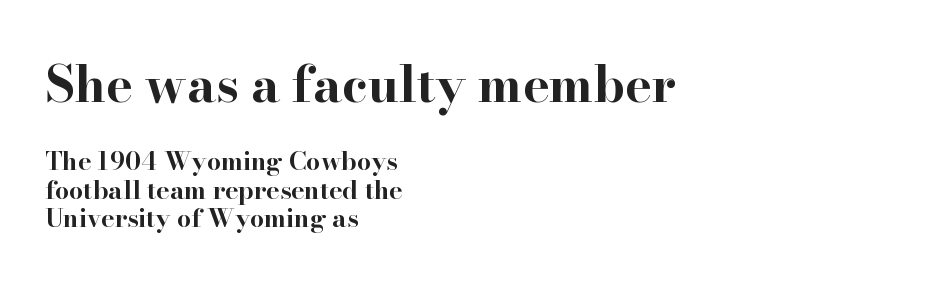
The image shows 50 px bold, wide serif type, upright; set left-aligned, tight line spacing (1.13x), normal letter spacing, not underlined; the first (top) block is 2.0x larger; high stroke contrast and a small x-height.
